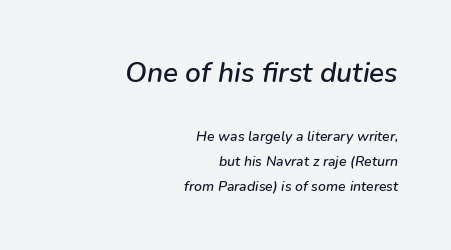
{"italic": "yes", "lean": "right", "slant_degrees": 9, "width": "normal", "stroke_contrast": "low", "x_height": "medium", "monospaced": "no", "underline": "no", "align": "right", "line_spacing_ratio": 1.8, "letter_spacing": "normal", "letter_spacing_em": 0.0, "larger_block": "first", "size_ratio": 2.0, "glyph_px": 28}
